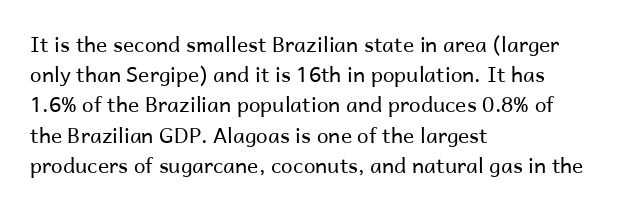
Regarding leading, the lines here are spaced in the standard way. Underline: absent. A classic flush-left, rag-right setting is used for this passage. Every character sits straight up, as roman type does.
